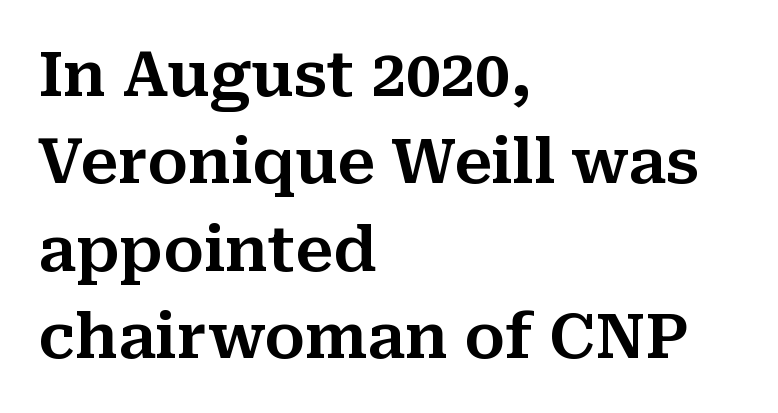
{"serif": "yes", "italic": "no", "width": "normal", "stroke_contrast": "medium", "x_height": "medium", "monospaced": "no", "underline": "no", "align": "left", "line_spacing": "normal", "line_spacing_ratio": 1.41, "letter_spacing": "normal", "letter_spacing_em": 0.0, "glyph_px": 62}
